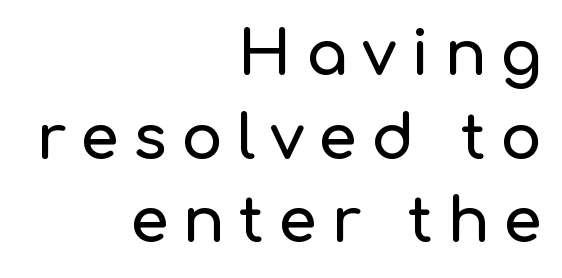
The image shows 62 px sans-serif type, upright; set right-aligned, normal line spacing (1.35x), unusually wide letter spacing (+0.23 em), not underlined; low stroke contrast and a medium x-height.
